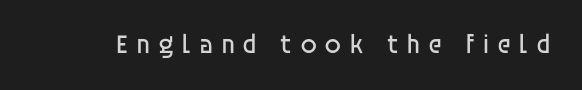
Q: Is the text bold? A: No.
Q: Is the text italic (slanted)? A: No, it is upright.
Q: Is the text underlined? A: No.
Q: Is the spacing between letters normal or unusually wide? A: Unusually wide.
